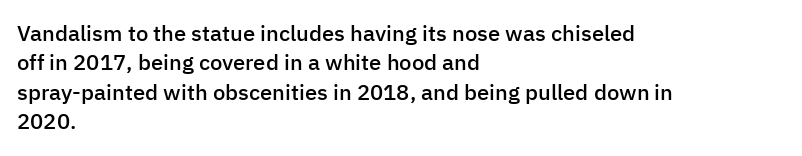
Q: Is the text bold? A: Semi-bold.
Q: Is the text italic (slanted)? A: No, it is upright.
Q: Is the text underlined? A: No.
Q: How is the paragraph aligned? A: Left-aligned.
Q: Is the spacing between letters normal or unusually wide? A: Normal.
Q: Is the spacing between lines tight, normal or loose? A: Normal.
